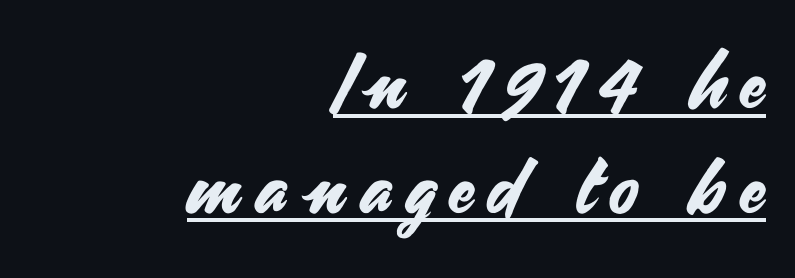
{"serif": "no", "width": "normal", "stroke_contrast": "medium", "x_height": "small", "monospaced": "no", "underline": "yes", "align": "right", "line_spacing": "normal", "line_spacing_ratio": 1.38, "letter_spacing": "wide", "letter_spacing_em": 0.2, "glyph_px": 76}
